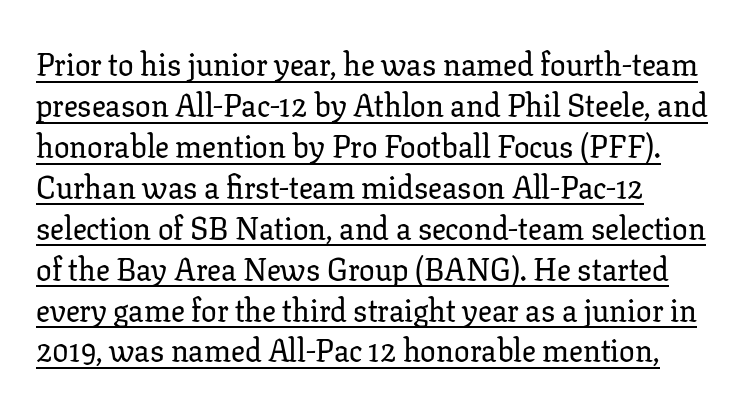
The image shows 31 px serif type, upright; set left-aligned, normal line spacing (1.32x), normal letter spacing, underlined; low stroke contrast and a medium x-height.
